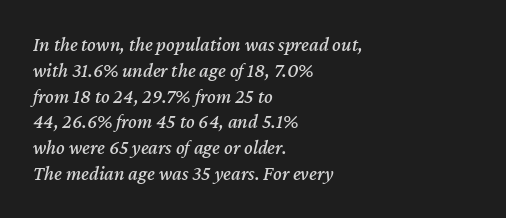
Q: Is the text italic (slanted)? A: Yes, it leans right by about 12 degrees.
Q: Is the text underlined? A: No.
Q: How is the paragraph aligned? A: Left-aligned.
Q: Is the spacing between letters normal or unusually wide? A: Normal.
Q: Is the spacing between lines tight, normal or loose? A: Normal.
